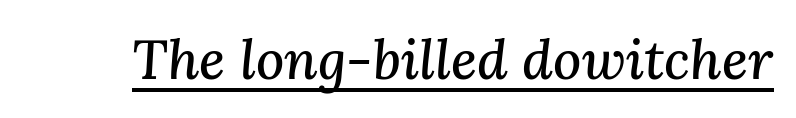
The image shows 55 px serif type, italic (leaning right); set normal letter spacing, underlined; medium stroke contrast and a medium x-height.
